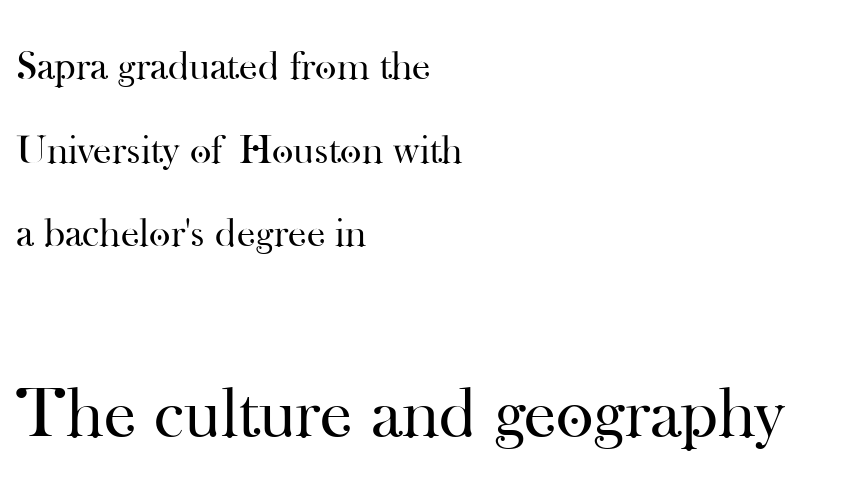
The image shows 72 px regular-weight serif type, upright; set left-aligned, loose line spacing (2.04x), normal letter spacing, not underlined; the second (bottom) block is 1.76x larger; high stroke contrast and a small x-height.
